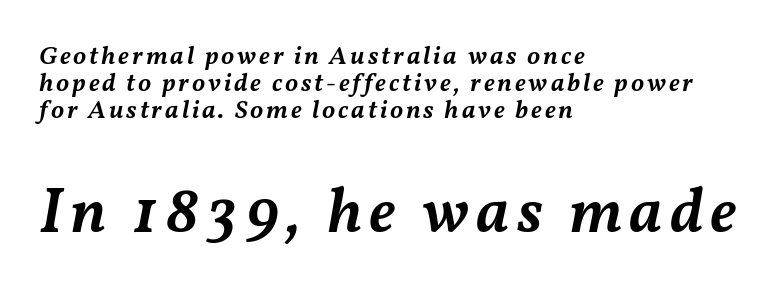
Q: Is the text bold? A: Semi-bold.
Q: Is the text italic (slanted)? A: Yes, it leans right by about 11 degrees.
Q: Is the text underlined? A: No.
Q: How is the paragraph aligned? A: Left-aligned.
Q: Is the spacing between lines tight, normal or loose? A: Tight.
Q: Which block of text is set in a larger size, the first (top) or the second (bottom)? A: The second (bottom) one.
Q: Width (condensed, normal, or wide)? A: Normal.
Q: Stroke contrast? A: Medium.
Q: x-height? A: Medium.
Q: Monospaced? A: No.
